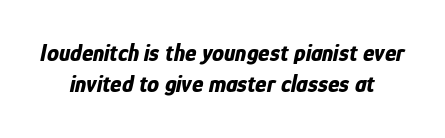
Descenders are the only things crossing below the line. Students, observe: this is what conventionally led text looks like. The lines in this sample share a center point and differ in where they start and stop. In terms of posture, this sample is oblique. The letters sit at their default tracking, neither squeezed nor spread. Summary of weight: heavy, a full bold.
